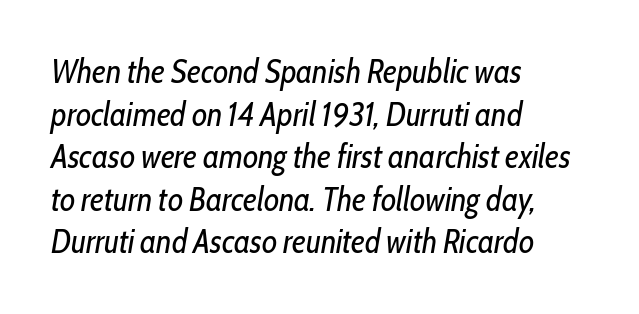
{"italic": "yes", "lean": "right", "slant_degrees": 10, "bold": "no", "weight": "regular", "width": "condensed", "stroke_contrast": "low", "x_height": "medium", "monospaced": "no", "underline": "no", "align": "left", "line_spacing": "normal", "line_spacing_ratio": 1.29, "letter_spacing": "normal", "letter_spacing_em": 0.0, "glyph_px": 33}
